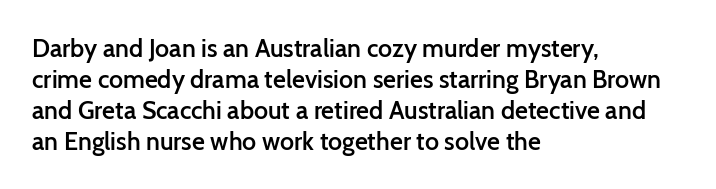
A classic flush-left, rag-right setting is used for this passage. The face used here is rendered with its standard letterfit. Decoration check: the copy has no underline. Caption: semibold face, moderately heavy strokes. Quick note: not italic, upright.
